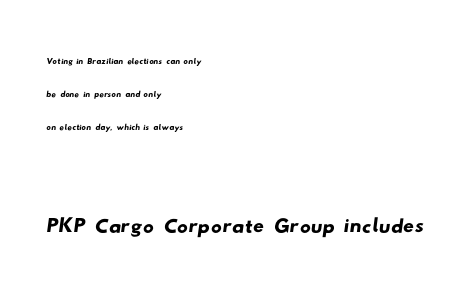
The image shows 54 px wide sans-serif type; set left-aligned, normal line spacing (1.49x), normal letter spacing, not underlined; the second (bottom) block is 2.45x larger; low stroke contrast and a small x-height.
